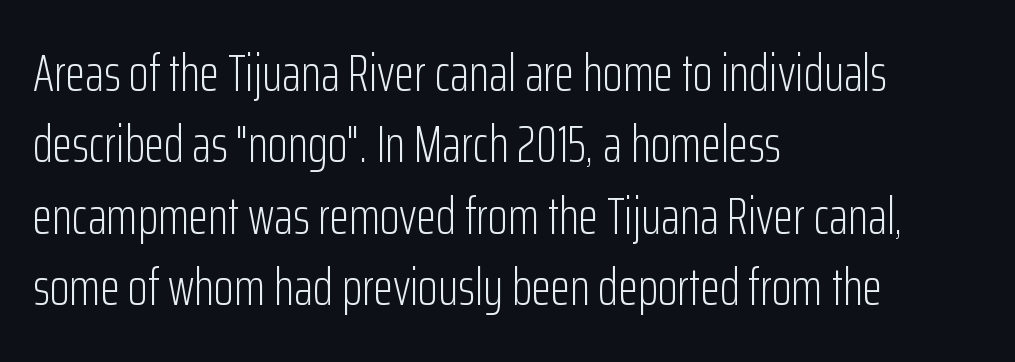
{"serif": "no", "italic": "no", "bold": "no", "weight": "light", "width": "condensed", "stroke_contrast": "low", "x_height": "medium", "monospaced": "no", "underline": "no", "align": "left", "line_spacing": "normal", "line_spacing_ratio": 1.4, "letter_spacing": "normal", "letter_spacing_em": 0.0, "glyph_px": 51}
